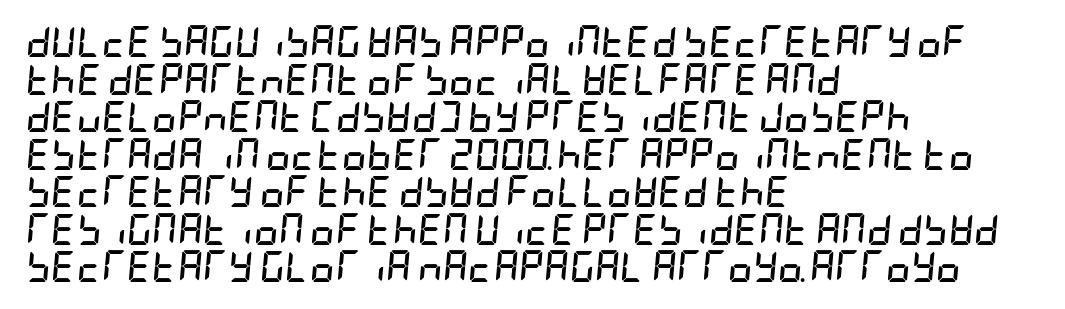
The image shows 31 px semibold, condensed type, italic (leaning right); set left-aligned, line spacing 1.21x, normal letter spacing, not underlined; low stroke contrast and a large x-height.
